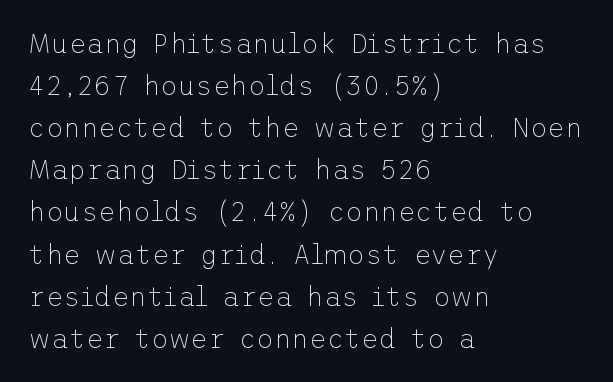
Q: Is the text bold? A: No.
Q: Is the text italic (slanted)? A: No, it is upright.
Q: Is the text underlined? A: No.
Q: How is the paragraph aligned? A: Left-aligned.
Q: Is the spacing between letters normal or unusually wide? A: Normal.
Q: Is the spacing between lines tight, normal or loose? A: Normal.
